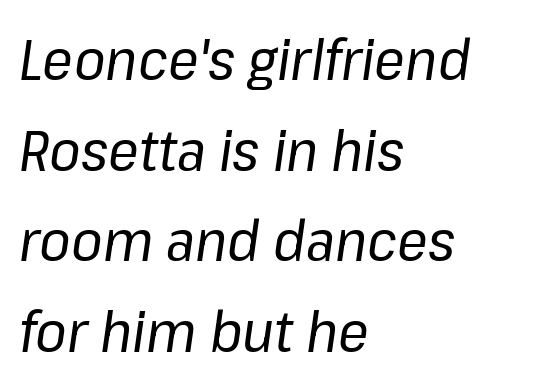
{"italic": "yes", "lean": "right", "slant_degrees": 8, "bold": "no", "weight": "regular", "width": "normal", "stroke_contrast": "low", "x_height": "medium", "monospaced": "no", "underline": "no", "align": "left", "line_spacing": "normal", "line_spacing_ratio": 1.59, "letter_spacing": "normal", "letter_spacing_em": 0.0, "glyph_px": 57}
